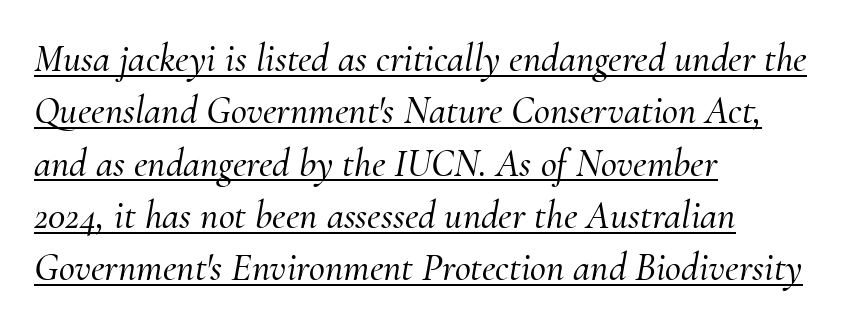
{"serif": "yes", "italic": "yes", "lean": "right", "slant_degrees": 10, "width": "normal", "stroke_contrast": "medium", "x_height": "small", "monospaced": "no", "underline": "yes", "align": "left", "line_spacing": "normal", "line_spacing_ratio": 1.34, "letter_spacing": "normal", "letter_spacing_em": 0.0, "glyph_px": 39}
